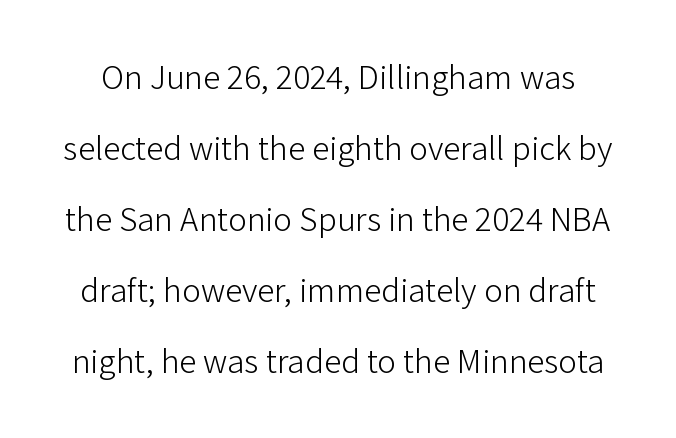
{"serif": "no", "italic": "no", "bold": "no", "weight": "light", "width": "normal", "stroke_contrast": "low", "x_height": "medium", "monospaced": "no", "underline": "no", "line_spacing": "loose", "line_spacing_ratio": 2.03, "letter_spacing": "normal", "letter_spacing_em": 0.0, "glyph_px": 35}
